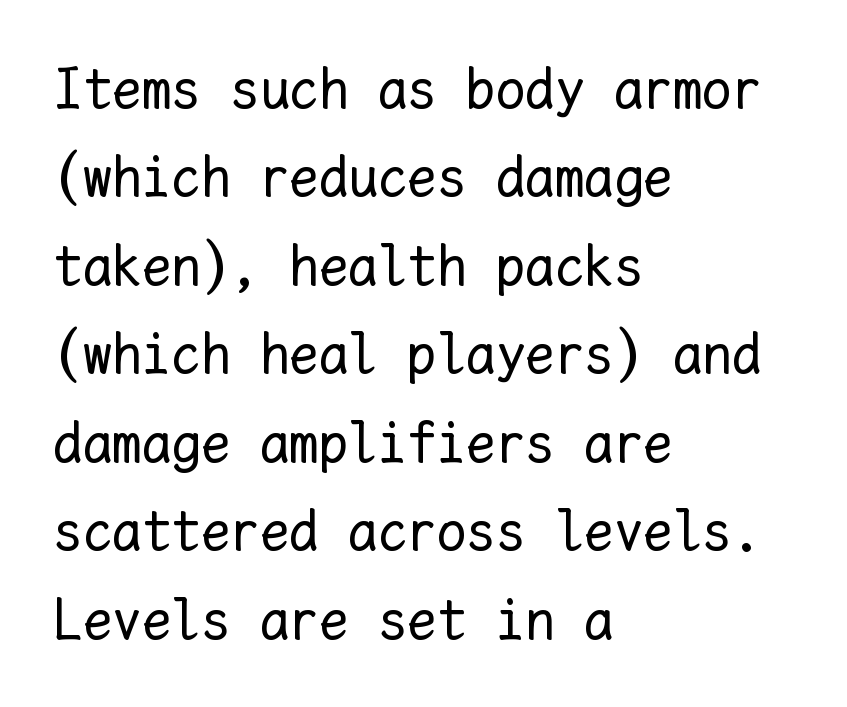
The image shows 59 px regular-weight type, upright, monospaced; set left-aligned, normal line spacing (1.5x), normal letter spacing, not underlined; low stroke contrast and a medium x-height.
